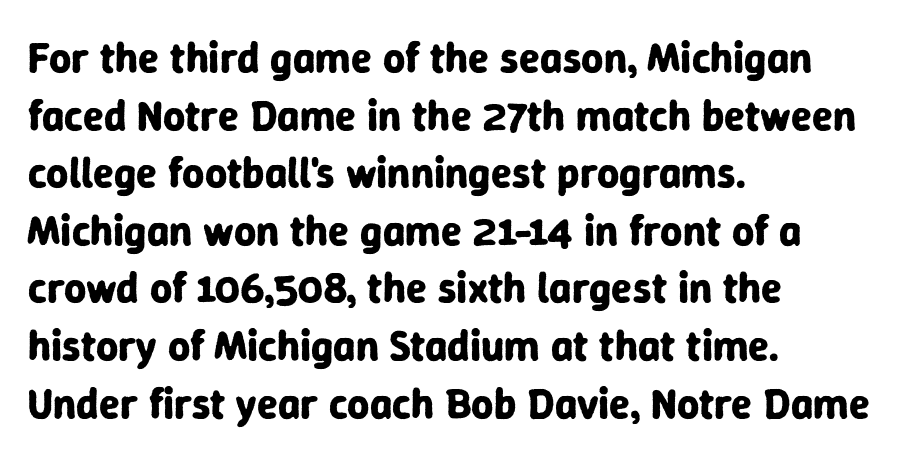
The image shows 43 px bold sans-serif type, upright; set left-aligned, normal line spacing (1.34x), normal letter spacing, not underlined; low stroke contrast and a medium x-height.
